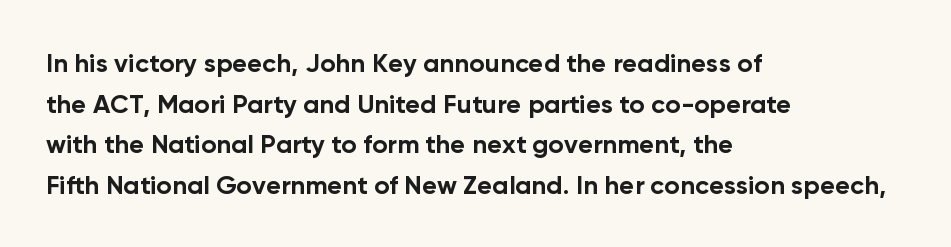
The image shows 26 px bold type, upright; set left-aligned, normal line spacing (1.56x), normal letter spacing, not underlined.
